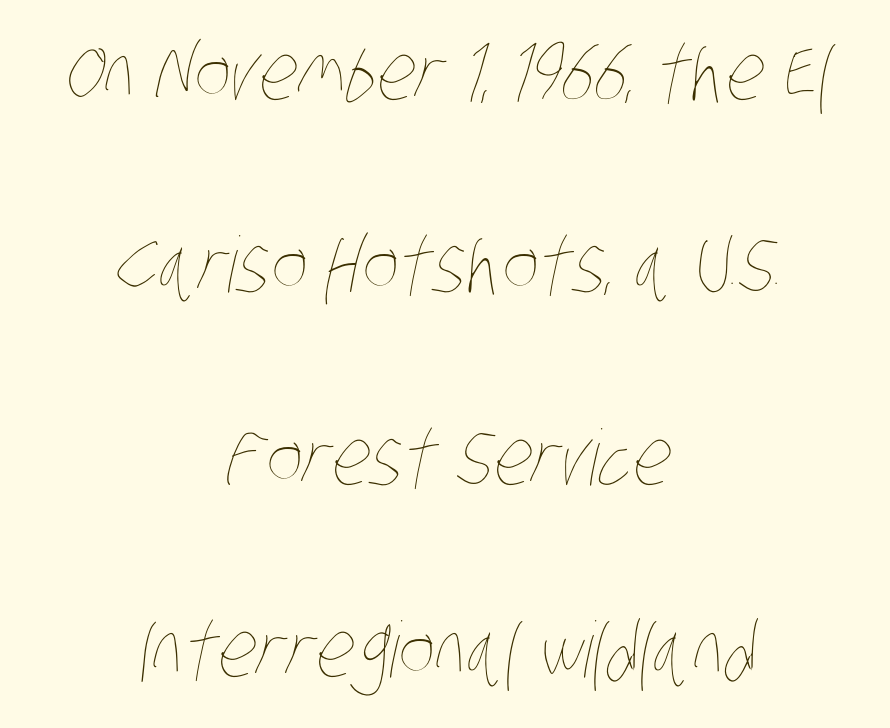
Q: Is the text bold? A: No.
Q: Is the text underlined? A: No.
Q: How is the paragraph aligned? A: Centered.
Q: Is the spacing between letters normal or unusually wide? A: Normal.
Q: Is the spacing between lines tight, normal or loose? A: Loose.
Q: Width (condensed, normal, or wide)? A: Condensed.
Q: Stroke contrast? A: Low.
Q: x-height? A: Large.
Q: Monospaced? A: No.
